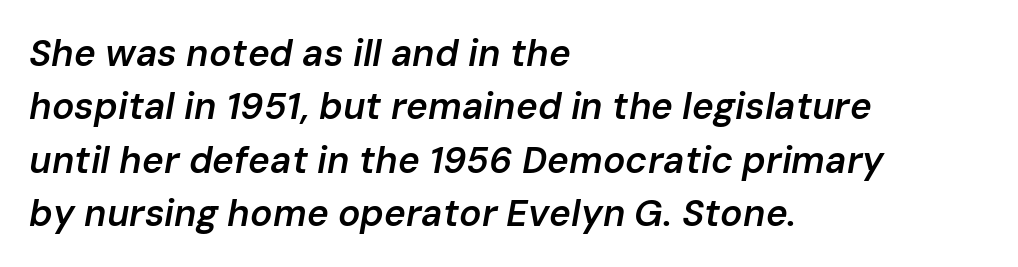
The image shows 37 px semibold type, italic (leaning right); set left-aligned, normal line spacing (1.44x), normal letter spacing, not underlined; low stroke contrast and a medium x-height.
